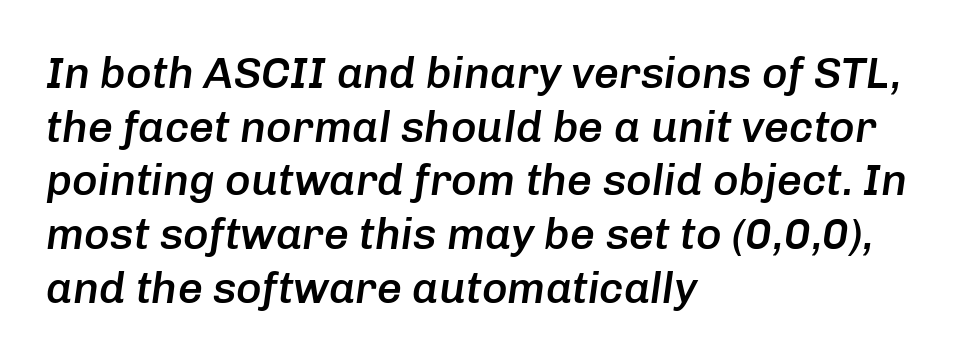
Q: Is the text bold? A: Semi-bold.
Q: Is the text italic (slanted)? A: Yes, it leans right by about 8 degrees.
Q: Is the text underlined? A: No.
Q: How is the paragraph aligned? A: Left-aligned.
Q: Is the spacing between letters normal or unusually wide? A: Normal.
Q: Width (condensed, normal, or wide)? A: Normal.
Q: Stroke contrast? A: Low.
Q: x-height? A: Medium.
Q: Monospaced? A: No.
